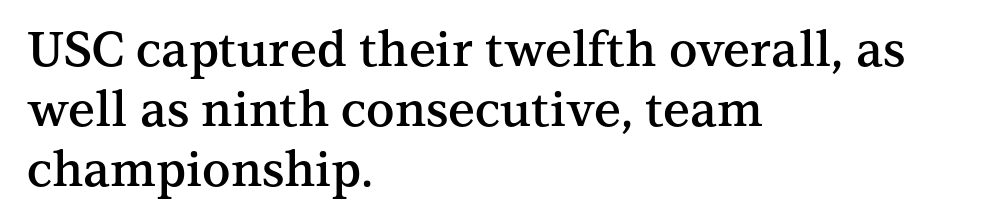
Q: Is the text bold? A: Semi-bold.
Q: Is the text italic (slanted)? A: No, it is upright.
Q: Is the typeface a serif or a sans-serif typeface? A: Serif.
Q: Is the text underlined? A: No.
Q: How is the paragraph aligned? A: Left-aligned.
Q: Is the spacing between letters normal or unusually wide? A: Normal.
Q: Is the spacing between lines tight, normal or loose? A: Normal.
Q: Width (condensed, normal, or wide)? A: Normal.
Q: Stroke contrast? A: Medium.
Q: x-height? A: Medium.
Q: Monospaced? A: No.
